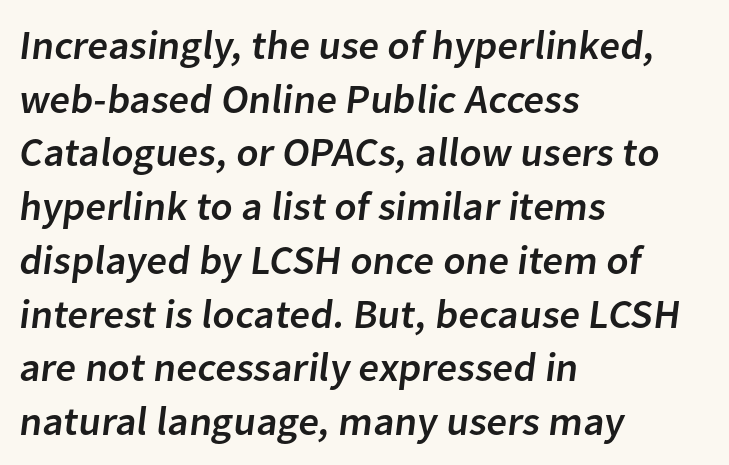
The image shows 41 px sans-serif type; set left-aligned, normal line spacing (1.31x), normal letter spacing, not underlined; low stroke contrast and a medium x-height.
